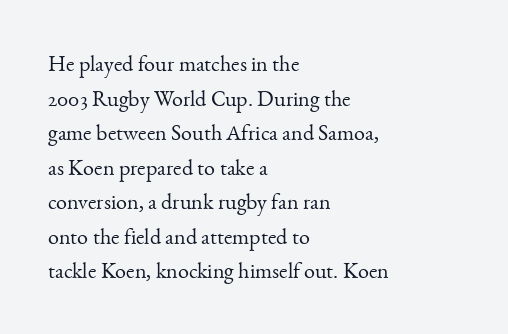
{"italic": "no", "bold": "no", "underline": "no", "align": "left", "line_spacing": "normal", "line_spacing_ratio": 1.57, "letter_spacing": "normal", "letter_spacing_em": 0.0, "glyph_px": 22}
